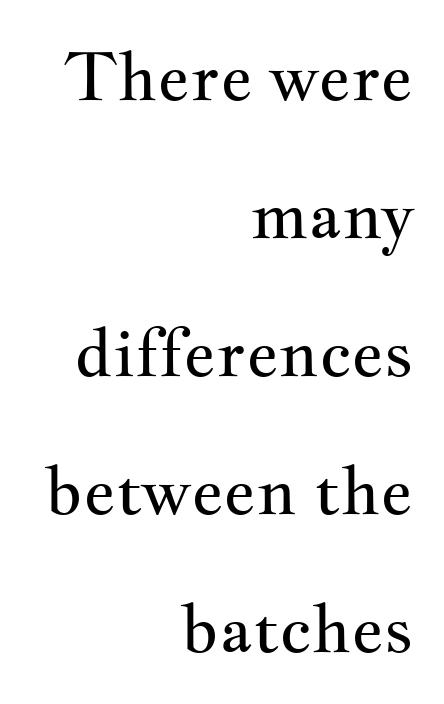
{"serif": "yes", "italic": "no", "bold": "no", "weight": "regular", "width": "wide", "stroke_contrast": "medium", "x_height": "small", "monospaced": "no", "underline": "no", "align": "right", "line_spacing": "loose", "line_spacing_ratio": 2.06, "letter_spacing": "normal", "letter_spacing_em": 0.0, "glyph_px": 67}
